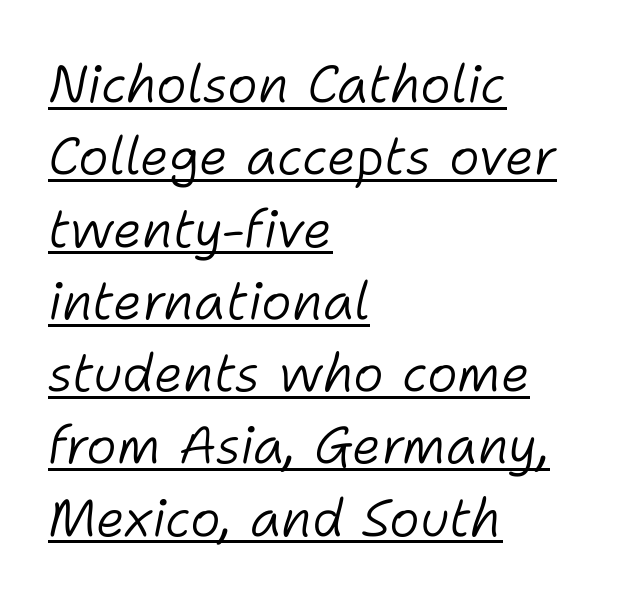
Q: Is the text bold? A: No.
Q: Is the text italic (slanted)? A: Yes, it leans right by about 11 degrees.
Q: Is the text underlined? A: Yes.
Q: How is the paragraph aligned? A: Left-aligned.
Q: Is the spacing between letters normal or unusually wide? A: Normal.
Q: Is the spacing between lines tight, normal or loose? A: Normal.
Q: Width (condensed, normal, or wide)? A: Normal.
Q: Stroke contrast? A: Low.
Q: x-height? A: Medium.
Q: Monospaced? A: No.
